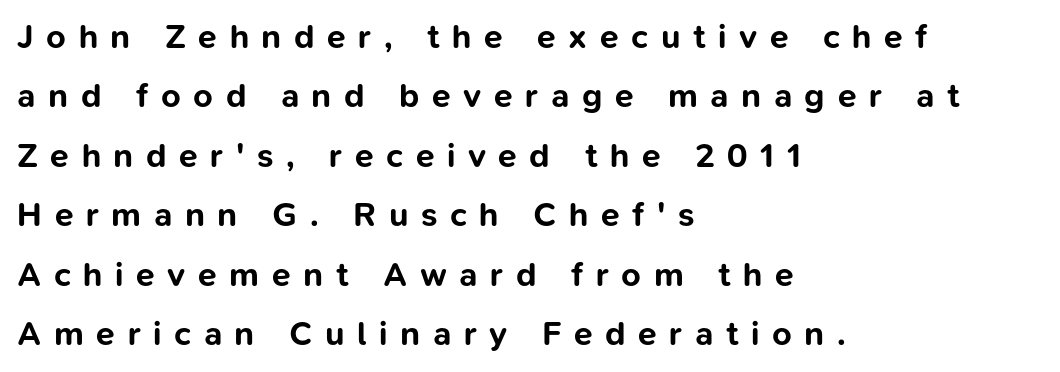
Q: Is the text bold? A: Yes.
Q: Is the text italic (slanted)? A: No, it is upright.
Q: Is the typeface a serif or a sans-serif typeface? A: Sans-serif.
Q: Is the text underlined? A: No.
Q: How is the paragraph aligned? A: Left-aligned.
Q: Is the spacing between letters normal or unusually wide? A: Unusually wide.
Q: Width (condensed, normal, or wide)? A: Normal.
Q: Stroke contrast? A: Low.
Q: x-height? A: Medium.
Q: Monospaced? A: No.
